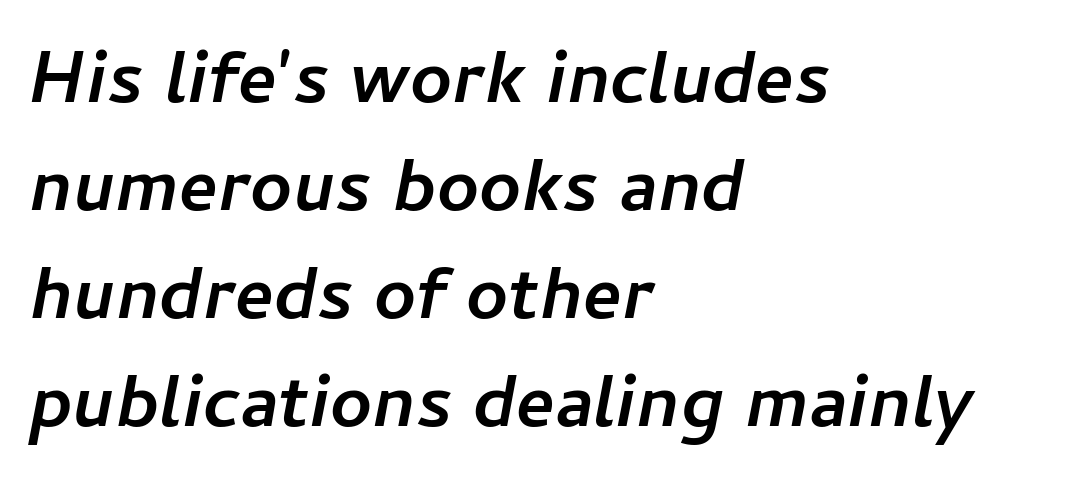
The image shows 73 px semibold type, italic (leaning right); set left-aligned, normal line spacing (1.48x), normal letter spacing, not underlined; low stroke contrast and a medium x-height.
